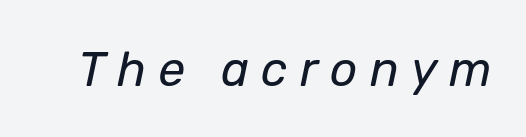
Q: Is the text bold? A: No.
Q: Is the text italic (slanted)? A: Yes, it leans right by about 12 degrees.
Q: Is the text underlined? A: No.
Q: Is the spacing between letters normal or unusually wide? A: Unusually wide.
Q: Width (condensed, normal, or wide)? A: Normal.
Q: Stroke contrast? A: Low.
Q: x-height? A: Medium.
Q: Monospaced? A: No.
